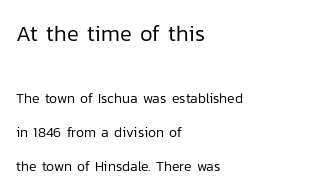
Is there any slant? The stems are plumb. Inter-character spacing is left at the font's built-in metrics. Compare the two chunks: the upper has the greater cap height. Underlining? Definitely not there. Stroke mass is kept to a normal reading level or below. Line starts are locked; line ends wander.
